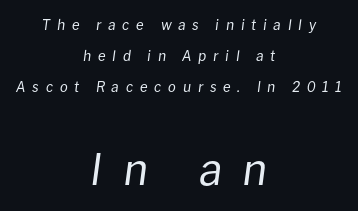
Q: Is the text bold? A: No.
Q: Is the text italic (slanted)? A: Yes, it leans right by about 8 degrees.
Q: Is the text underlined? A: No.
Q: How is the paragraph aligned? A: Centered.
Q: Is the spacing between letters normal or unusually wide? A: Unusually wide.
Q: Is the spacing between lines tight, normal or loose? A: Loose.
Q: Which block of text is set in a larger size, the first (top) or the second (bottom)? A: The second (bottom) one.
Q: Width (condensed, normal, or wide)? A: Normal.
Q: Stroke contrast? A: Low.
Q: x-height? A: Medium.
Q: Monospaced? A: No.
